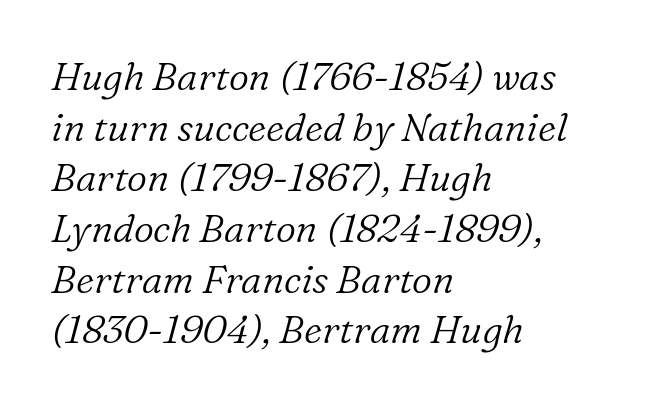
Q: Is the text bold? A: No.
Q: Is the text italic (slanted)? A: Yes, it leans right by about 16 degrees.
Q: Is the typeface a serif or a sans-serif typeface? A: Serif.
Q: Is the text underlined? A: No.
Q: How is the paragraph aligned? A: Left-aligned.
Q: Is the spacing between letters normal or unusually wide? A: Normal.
Q: Is the spacing between lines tight, normal or loose? A: Normal.
Q: Width (condensed, normal, or wide)? A: Normal.
Q: Stroke contrast? A: Low.
Q: x-height? A: Medium.
Q: Monospaced? A: No.
